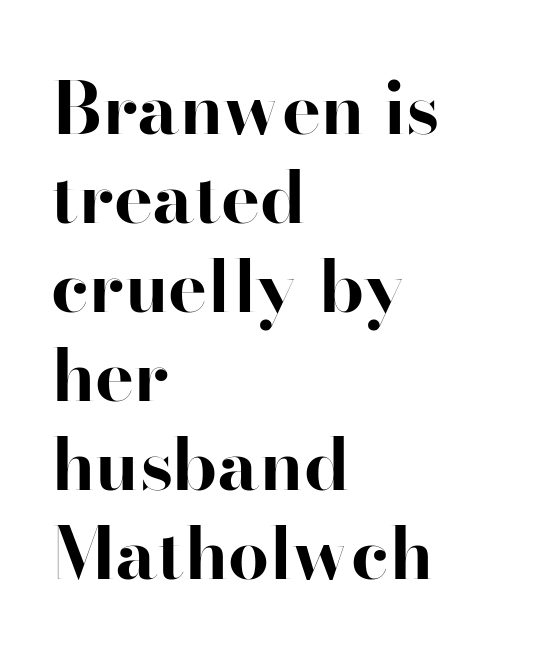
Q: Is the text bold? A: Yes.
Q: Is the text italic (slanted)? A: No, it is upright.
Q: Is the typeface a serif or a sans-serif typeface? A: Serif.
Q: Is the text underlined? A: No.
Q: How is the paragraph aligned? A: Left-aligned.
Q: Is the spacing between letters normal or unusually wide? A: Normal.
Q: Width (condensed, normal, or wide)? A: Normal.
Q: Stroke contrast? A: High.
Q: x-height? A: Small.
Q: Monospaced? A: No.
